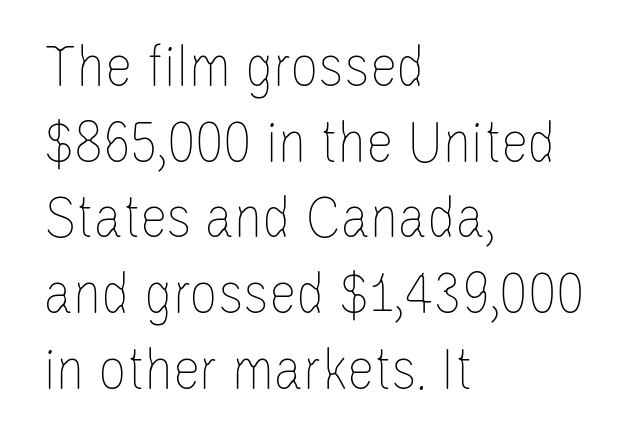
The image shows 62 px thin, condensed type, upright; set left-aligned, line spacing 1.22x, normal letter spacing, not underlined; low stroke contrast and a large x-height.
